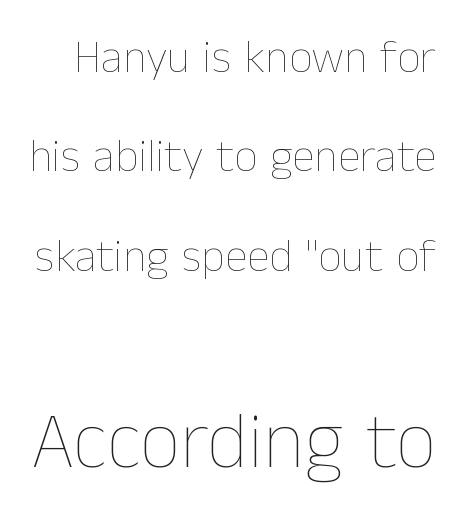
Q: Is the text bold? A: No.
Q: Is the text italic (slanted)? A: No, it is upright.
Q: Is the text underlined? A: No.
Q: Is the spacing between letters normal or unusually wide? A: Normal.
Q: Is the spacing between lines tight, normal or loose? A: Loose.
Q: Which block of text is set in a larger size, the first (top) or the second (bottom)? A: The second (bottom) one.
Q: Width (condensed, normal, or wide)? A: Normal.
Q: Stroke contrast? A: Low.
Q: x-height? A: Medium.
Q: Monospaced? A: No.
